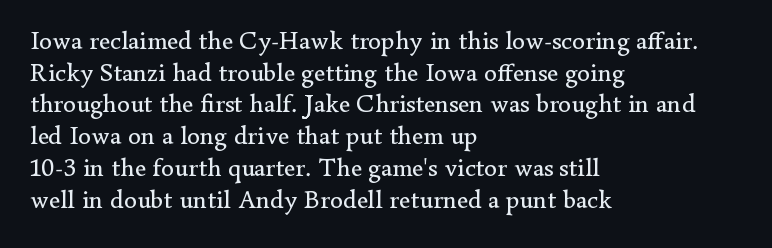
{"italic": "no", "bold": "no", "underline": "no", "align": "left", "line_spacing_ratio": 1.22, "letter_spacing": "normal", "letter_spacing_em": 0.0, "glyph_px": 26}
